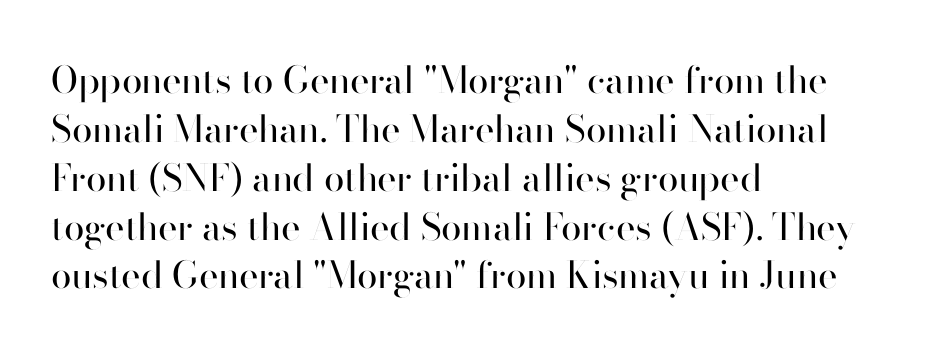
The text was rendered using a sans face with plain stroke endings. This is not heavy type; no bold has been used. The line texture is even and compact thanks to regular tracking. Beneath every word, the page is bare.
